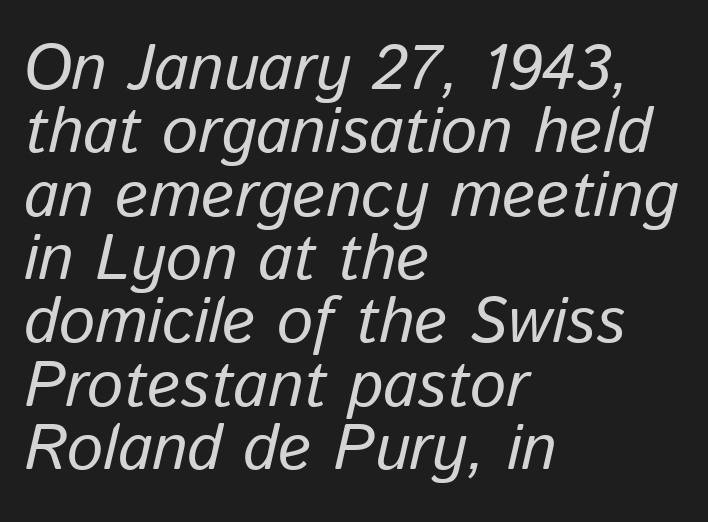
The image shows 64 px text type, italic (leaning right); set left-aligned, tight line spacing (0.99x), normal letter spacing, not underlined; low stroke contrast and a medium x-height.
